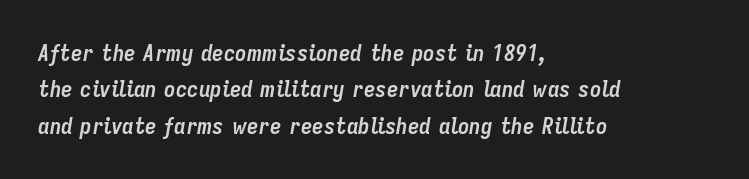
The image shows 23 px bold type, italic (leaning right); set left-aligned, normal line spacing (1.58x), normal letter spacing, not underlined.
